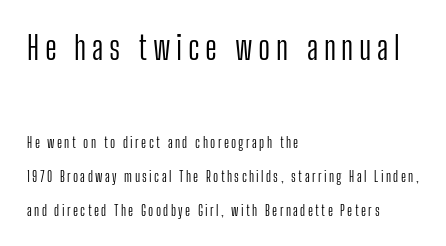
Does the type have serifs? No, each stem ends abruptly. Note: larger setting up top, smaller setting below. Check under the words: just untouched page. Teacher's note: observe the even left margin — that is flush-left alignment. The rendering uses a large line-height, opening up the rows.
